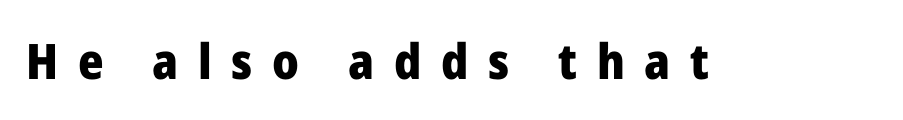
Q: Is the text bold? A: Yes.
Q: Is the text italic (slanted)? A: No, it is upright.
Q: Is the typeface a serif or a sans-serif typeface? A: Sans-serif.
Q: Is the text underlined? A: No.
Q: Is the spacing between letters normal or unusually wide? A: Unusually wide.
Q: Width (condensed, normal, or wide)? A: Normal.
Q: Stroke contrast? A: Low.
Q: x-height? A: Medium.
Q: Monospaced? A: No.
